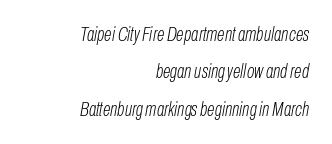
The image shows 20 px text type, italic (leaning right); set right-aligned, line spacing 1.87x, normal letter spacing, not underlined.
